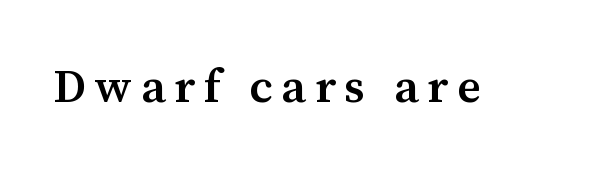
Q: Is the text bold? A: Semi-bold.
Q: Is the text italic (slanted)? A: No, it is upright.
Q: Is the typeface a serif or a sans-serif typeface? A: Serif.
Q: Is the text underlined? A: No.
Q: Width (condensed, normal, or wide)? A: Normal.
Q: Stroke contrast? A: Medium.
Q: x-height? A: Medium.
Q: Monospaced? A: No.
